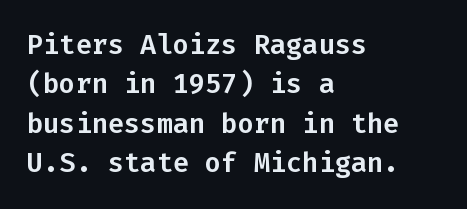
{"italic": "no", "underline": "no", "align": "left", "line_spacing": "normal", "line_spacing_ratio": 1.46, "letter_spacing": "normal", "letter_spacing_em": 0.0, "glyph_px": 27}
